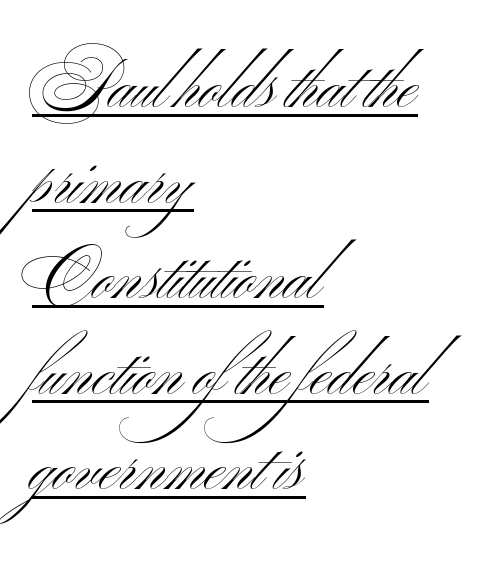
The image shows 65 px light, wide sans-serif type; set left-aligned, normal line spacing (1.47x), normal letter spacing, underlined; medium stroke contrast and a small x-height.
